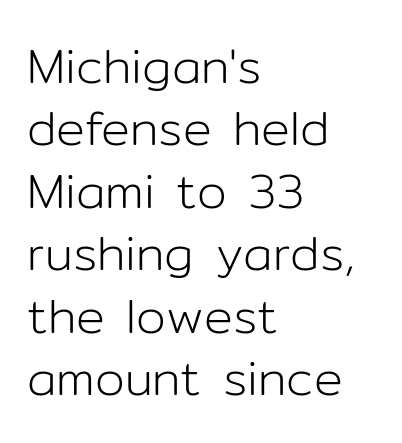
Q: Is the text bold? A: No.
Q: Is the text italic (slanted)? A: No, it is upright.
Q: Is the typeface a serif or a sans-serif typeface? A: Sans-serif.
Q: Is the text underlined? A: No.
Q: How is the paragraph aligned? A: Left-aligned.
Q: Is the spacing between letters normal or unusually wide? A: Normal.
Q: Is the spacing between lines tight, normal or loose? A: Normal.
Q: Width (condensed, normal, or wide)? A: Normal.
Q: Stroke contrast? A: Low.
Q: x-height? A: Medium.
Q: Monospaced? A: No.
